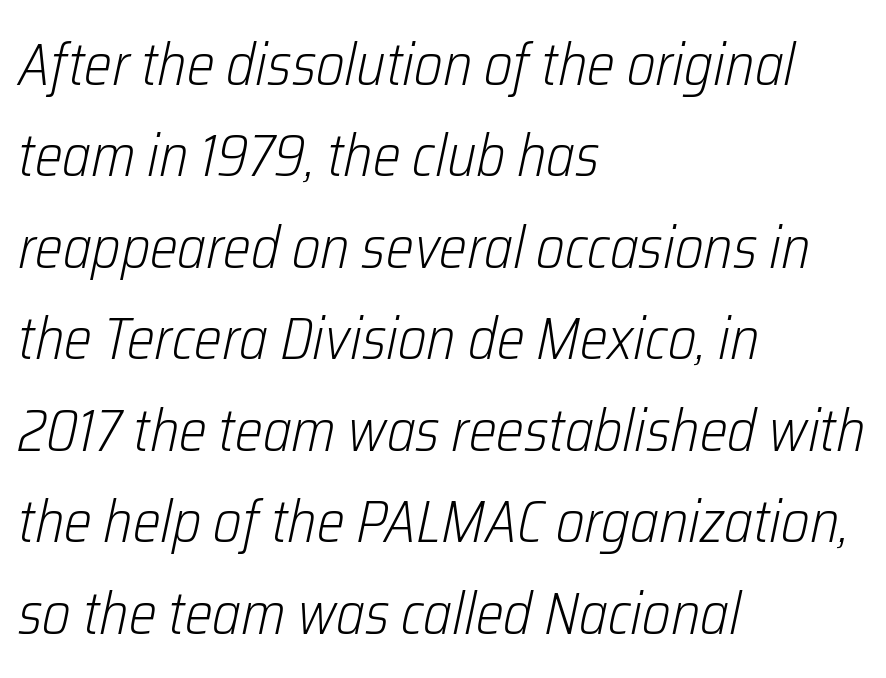
{"italic": "yes", "lean": "right", "slant_degrees": 12, "bold": "no", "weight": "light", "width": "condensed", "stroke_contrast": "low", "x_height": "medium", "monospaced": "no", "underline": "no", "align": "left", "line_spacing": "normal", "line_spacing_ratio": 1.55, "letter_spacing": "normal", "letter_spacing_em": 0.0, "glyph_px": 59}
